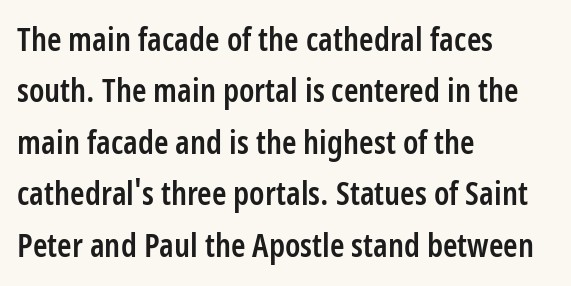
The strip under each line holds only bare page. Check where the strokes stop: nothing finishes them off — pure sans. The horizontal fit of the characters is conventional and even. If you drew a line through each stem, it would be perfectly vertical. A typesetter would call this proportional, since set widths differ per character.
